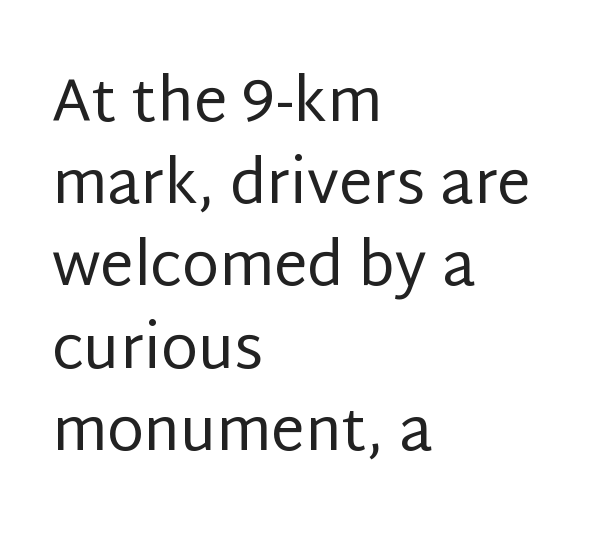
{"serif": "no", "italic": "no", "bold": "no", "weight": "regular", "width": "normal", "stroke_contrast": "low", "x_height": "large", "monospaced": "no", "underline": "no", "align": "left", "line_spacing": "normal", "line_spacing_ratio": 1.37, "letter_spacing": "normal", "letter_spacing_em": 0.0, "glyph_px": 60}
